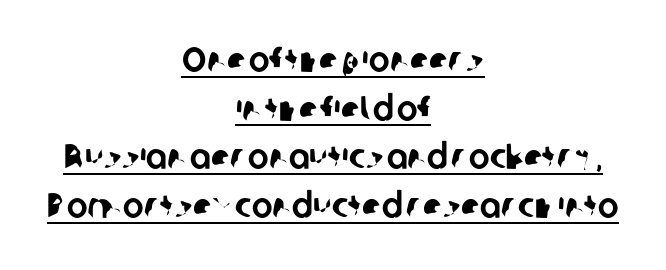
Layout note: lines centered. Compared with typical body copy, the letter spacing here is the same. The face used here is proportionally spaced, like ordinary book or web type. The face used here appears with an underline applied. Successive baselines arrive at the customary interval. This is sans-serif lettering, the kind often seen on screens and signage.
